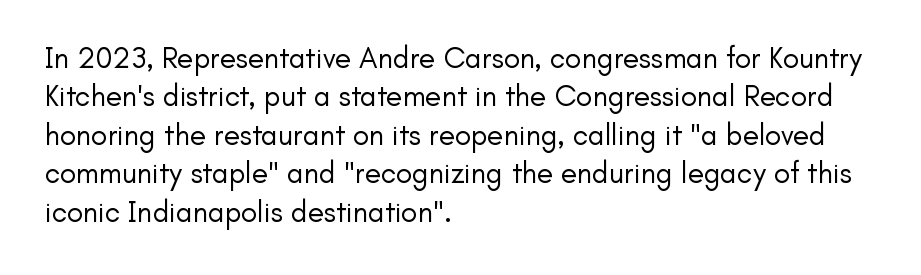
{"serif": "no", "italic": "no", "bold": "no", "weight": "regular", "width": "normal", "stroke_contrast": "low", "x_height": "small", "monospaced": "no", "underline": "no", "align": "left", "line_spacing": "normal", "line_spacing_ratio": 1.28, "letter_spacing": "normal", "letter_spacing_em": 0.0, "glyph_px": 30}
